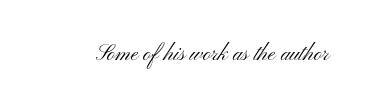
Q: Is the text bold? A: No.
Q: Is the text italic (slanted)? A: Yes.
Q: Is the text underlined? A: No.
Q: Is the spacing between letters normal or unusually wide? A: Normal.
